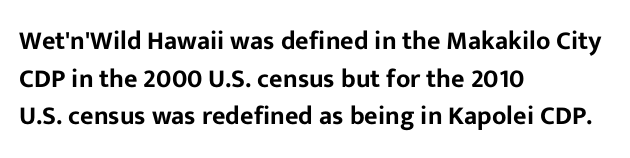
Which margin do the lines hug? The left one — the right edge is uneven. This sample uses plain, unmodified letter spacing. Glance below the letters and you will spot only blank space. Baseline-to-baseline distance is the conventional proportion of letter height.
